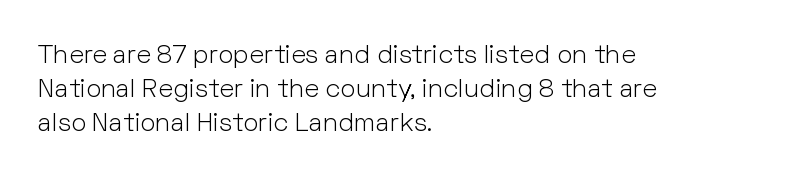
Q: Is the text bold? A: No.
Q: Is the text italic (slanted)? A: No, it is upright.
Q: Is the text underlined? A: No.
Q: How is the paragraph aligned? A: Left-aligned.
Q: Is the spacing between letters normal or unusually wide? A: Normal.
Q: Is the spacing between lines tight, normal or loose? A: Normal.
